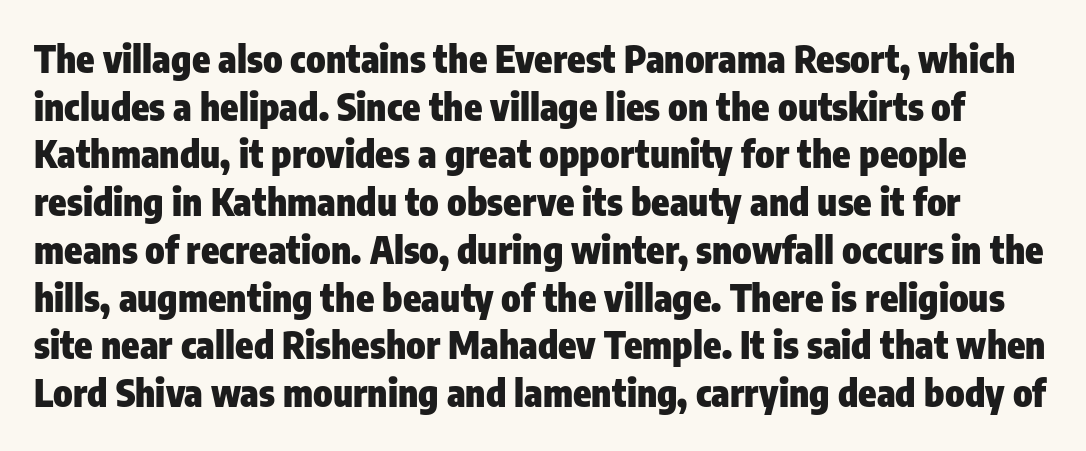
The image shows 37 px heavy, condensed sans-serif type, upright; set normal line spacing (1.29x), normal letter spacing, not underlined; low stroke contrast and a medium x-height.
